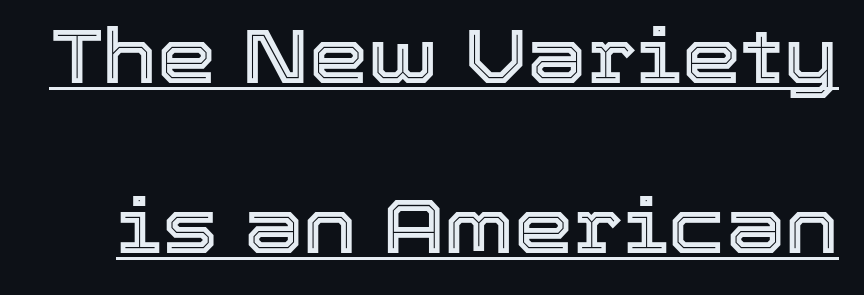
{"italic": "no", "width": "normal", "x_height": "medium", "monospaced": "no", "underline": "yes", "line_spacing": "loose", "line_spacing_ratio": 2.27, "letter_spacing": "normal", "letter_spacing_em": 0.0, "glyph_px": 75}
